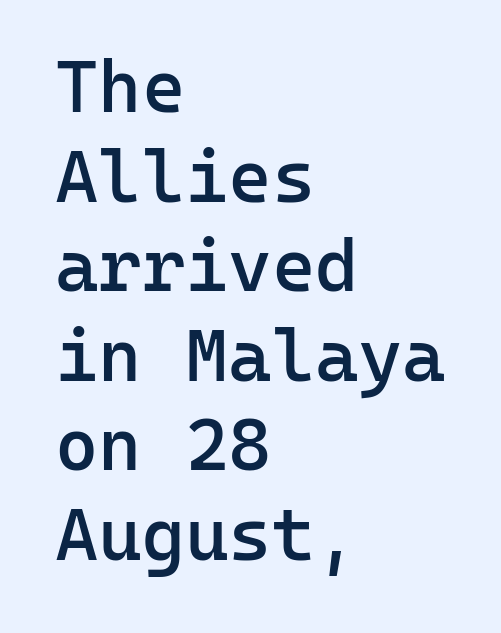
The image shows 74 px semibold sans-serif type, upright, monospaced; set left-aligned, line spacing 1.21x, normal letter spacing, not underlined; low stroke contrast and a medium x-height.
